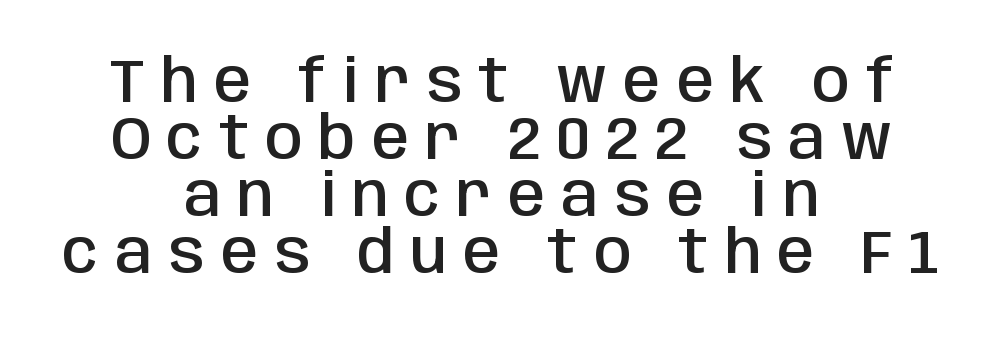
Visually the block forms a symmetrical silhouette, jagged on both flanks. Compared with an ordinary text face, these strokes are moderately heavier — a semibold. Just letters on the line, the space beneath them empty. The tracking reads as deliberately expanded to a designer's eye. No feet cap the strokes, marking this as sans-serif type. A typesetter would call this proportional, since set widths differ per character.
